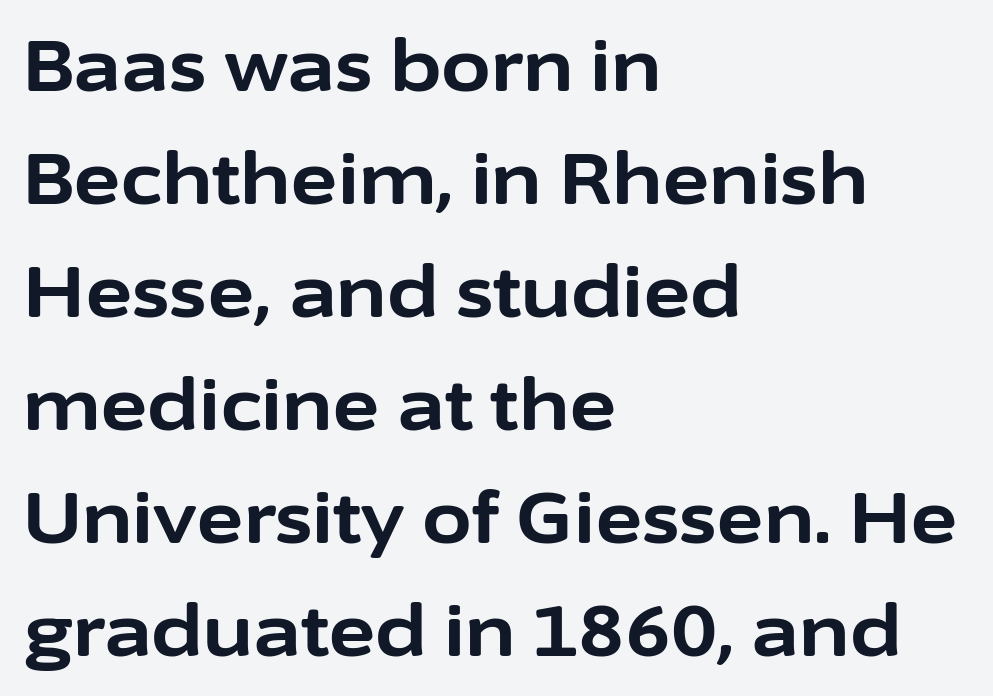
{"serif": "no", "italic": "no", "bold": "yes", "weight": "bold", "width": "normal", "stroke_contrast": "low", "x_height": "medium", "monospaced": "no", "underline": "no", "align": "left", "line_spacing": "normal", "line_spacing_ratio": 1.57, "letter_spacing": "normal", "letter_spacing_em": 0.0, "glyph_px": 72}
